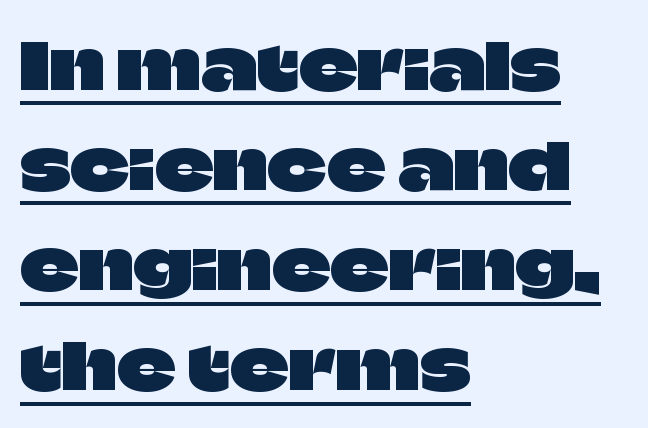
Compared with undecorated copy, this sample adds a rule below the words. Reading down the block, your eye returns to a fixed left position each line. There is no visible air inserted between adjacent glyphs. Think of a printed novel: that variable character pitch is what you see here.
